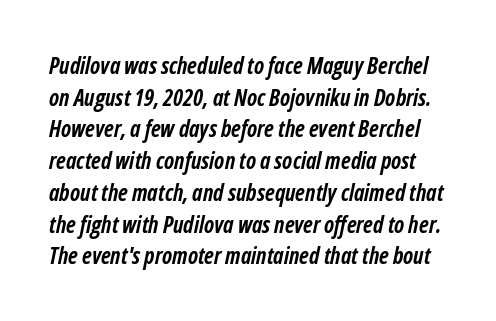
The image shows 23 px bold type, italic (leaning right); set normal line spacing (1.38x), normal letter spacing, not underlined.
